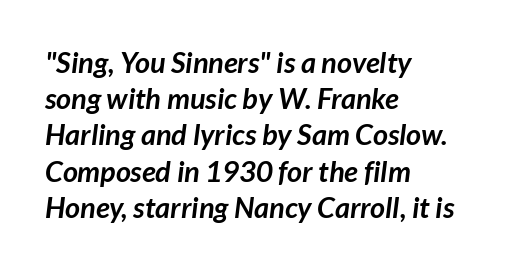
{"serif": "no", "bold": "yes", "weight": "semibold", "width": "normal", "stroke_contrast": "low", "x_height": "medium", "monospaced": "no", "underline": "no", "align": "left", "line_spacing": "normal", "line_spacing_ratio": 1.25, "letter_spacing": "normal", "letter_spacing_em": 0.0, "glyph_px": 29}
